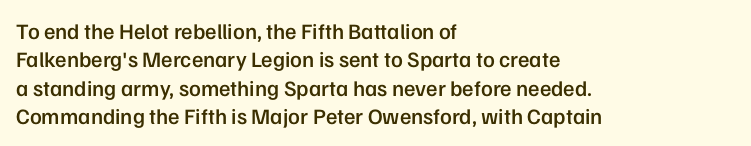
Q: Is the text bold? A: Semi-bold.
Q: Is the text italic (slanted)? A: No, it is upright.
Q: Is the text underlined? A: No.
Q: How is the paragraph aligned? A: Left-aligned.
Q: Is the spacing between letters normal or unusually wide? A: Normal.
Q: Is the spacing between lines tight, normal or loose? A: Normal.
